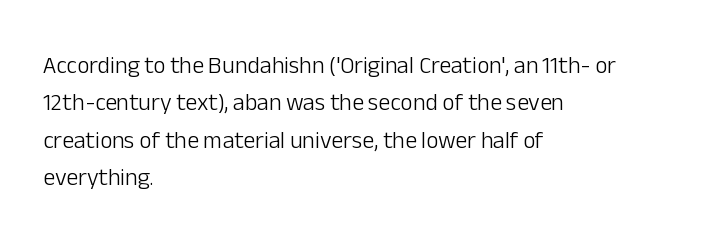
The image shows 24 px text type, upright; set left-aligned, normal line spacing (1.56x), normal letter spacing, not underlined.
